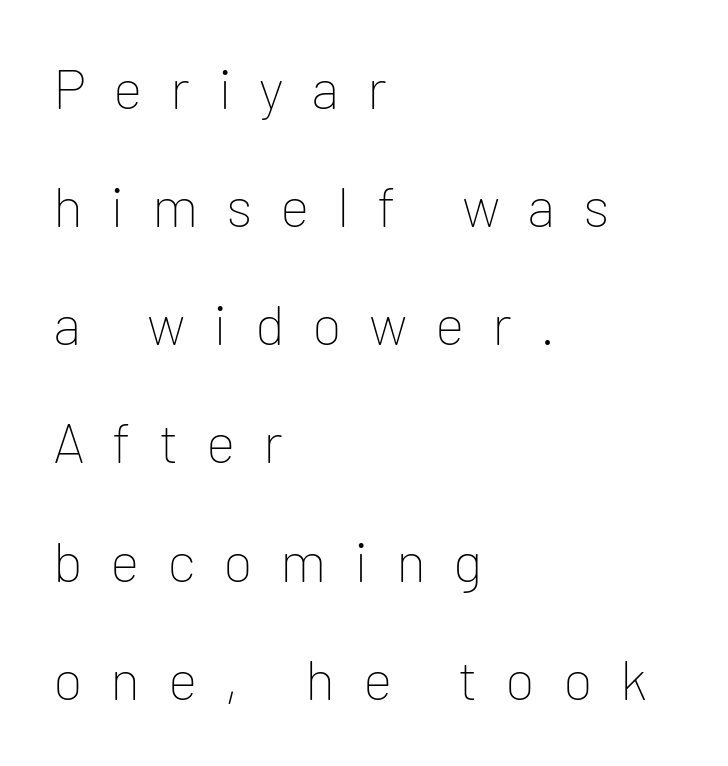
The image shows 56 px thin sans-serif type, upright; set left-aligned, loose line spacing (2.11x), unusually wide letter spacing (+0.49 em), not underlined; low stroke contrast and a medium x-height.
